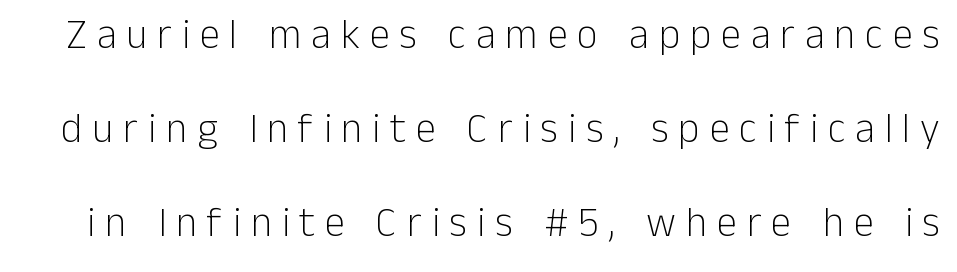
The image shows 41 px light sans-serif type, upright; set loose line spacing (2.29x), unusually wide letter spacing (+0.24 em), not underlined; low stroke contrast and a medium x-height.
